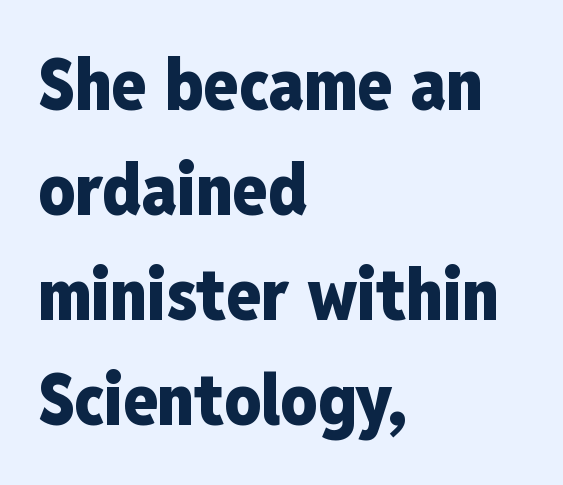
Q: Is the text bold? A: Yes.
Q: Is the text italic (slanted)? A: No, it is upright.
Q: Is the typeface a serif or a sans-serif typeface? A: Sans-serif.
Q: Is the text underlined? A: No.
Q: How is the paragraph aligned? A: Left-aligned.
Q: Is the spacing between letters normal or unusually wide? A: Normal.
Q: Is the spacing between lines tight, normal or loose? A: Normal.
Q: Width (condensed, normal, or wide)? A: Condensed.
Q: Stroke contrast? A: Low.
Q: x-height? A: Medium.
Q: Monospaced? A: No.
